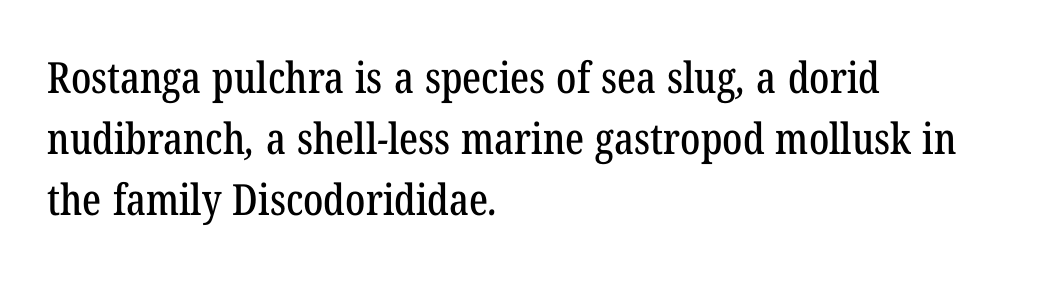
{"serif": "yes", "width": "condensed", "stroke_contrast": "low", "x_height": "medium", "monospaced": "no", "underline": "no", "align": "left", "line_spacing": "normal", "line_spacing_ratio": 1.42, "letter_spacing": "normal", "letter_spacing_em": 0.0, "glyph_px": 43}
